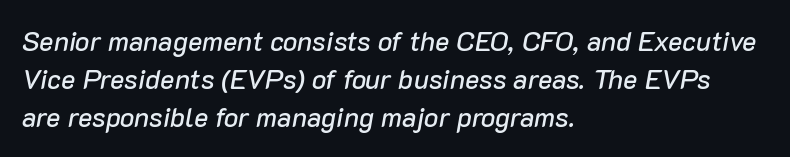
Q: Is the text italic (slanted)? A: Yes, it leans right by about 10 degrees.
Q: Is the text underlined? A: No.
Q: How is the paragraph aligned? A: Left-aligned.
Q: Is the spacing between letters normal or unusually wide? A: Normal.
Q: Is the spacing between lines tight, normal or loose? A: Normal.
